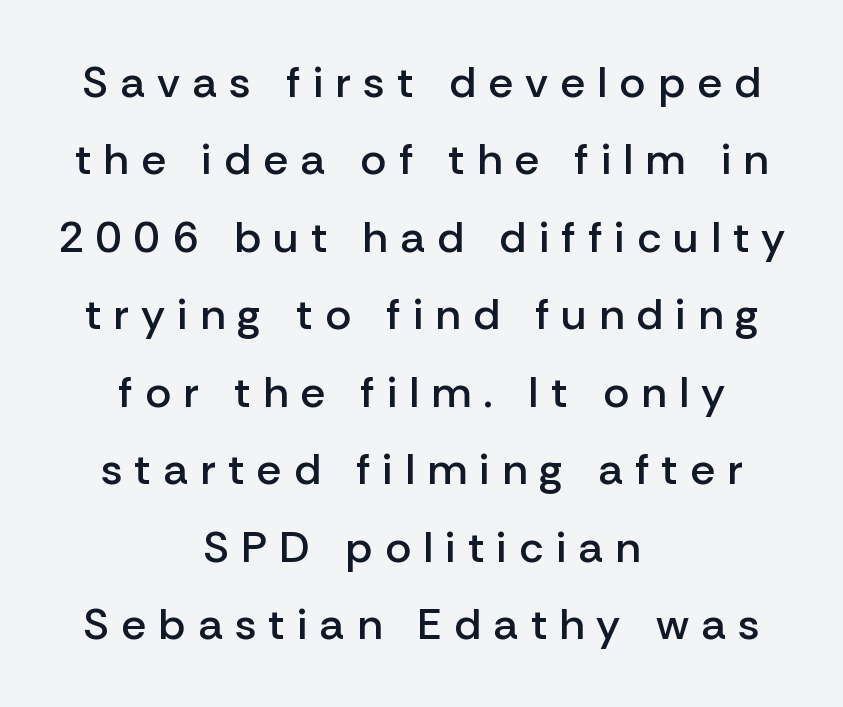
Q: Is the text bold? A: Semi-bold.
Q: Is the text italic (slanted)? A: No, it is upright.
Q: Is the typeface a serif or a sans-serif typeface? A: Sans-serif.
Q: Is the text underlined? A: No.
Q: How is the paragraph aligned? A: Centered.
Q: Is the spacing between letters normal or unusually wide? A: Unusually wide.
Q: Width (condensed, normal, or wide)? A: Normal.
Q: Stroke contrast? A: Low.
Q: x-height? A: Medium.
Q: Monospaced? A: No.
